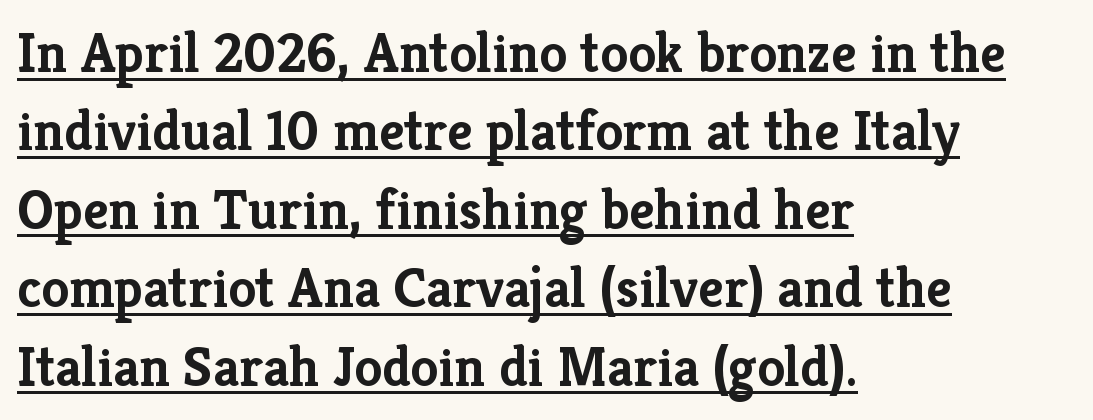
One-word summary of the alignment: left. Compared with typical paragraphs, the rows here are spaced about the same. The specimen reads as upright at a glance. The passage shown is emphatically bold. Think of a printed novel: that variable character pitch is what you see here.
